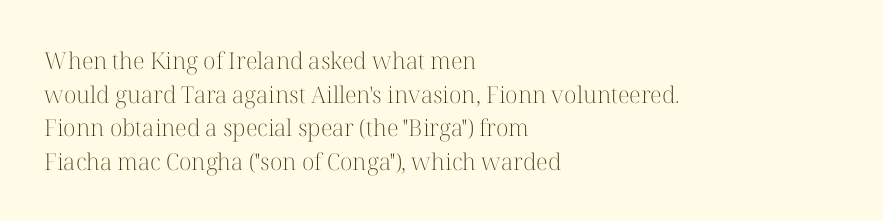
{"italic": "no", "bold": "no", "underline": "no", "align": "left", "line_spacing": "normal", "line_spacing_ratio": 1.46, "letter_spacing": "normal", "letter_spacing_em": 0.0, "glyph_px": 23}
